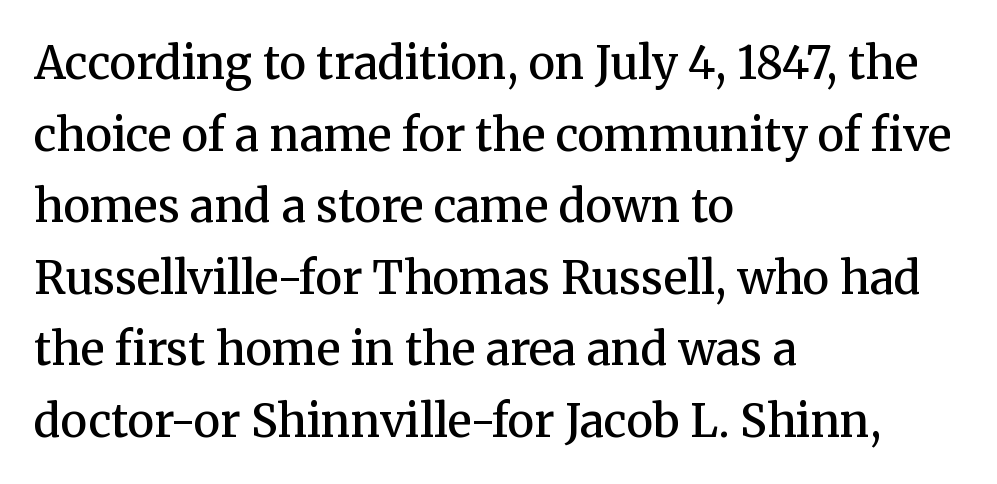
{"serif": "yes", "italic": "no", "bold": "semi", "weight": "semibold", "width": "normal", "stroke_contrast": "medium", "x_height": "medium", "monospaced": "no", "underline": "no", "align": "left", "line_spacing": "normal", "line_spacing_ratio": 1.59, "letter_spacing": "normal", "letter_spacing_em": 0.0, "glyph_px": 45}
